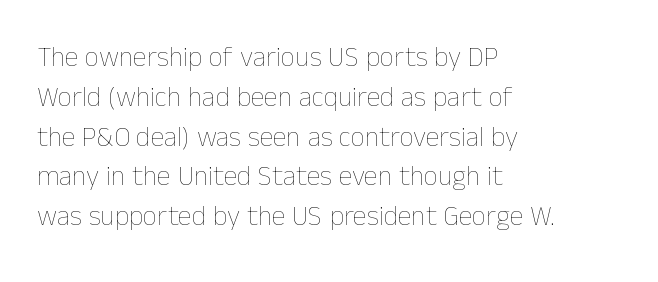
Q: Is the text bold? A: No.
Q: Is the text italic (slanted)? A: No, it is upright.
Q: Is the text underlined? A: No.
Q: How is the paragraph aligned? A: Left-aligned.
Q: Is the spacing between letters normal or unusually wide? A: Normal.
Q: Is the spacing between lines tight, normal or loose? A: Normal.
Q: Width (condensed, normal, or wide)? A: Normal.
Q: Stroke contrast? A: Low.
Q: x-height? A: Medium.
Q: Monospaced? A: No.
